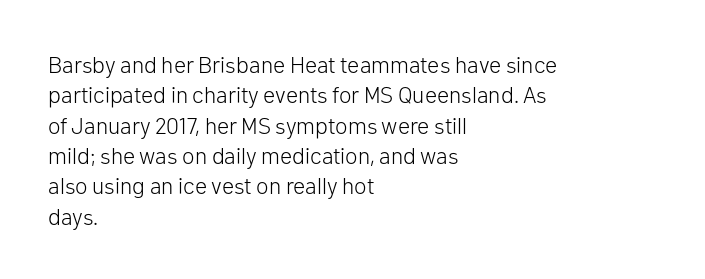
{"italic": "no", "bold": "no", "underline": "no", "align": "left", "line_spacing": "normal", "line_spacing_ratio": 1.32, "letter_spacing": "normal", "letter_spacing_em": 0.0, "glyph_px": 23}
